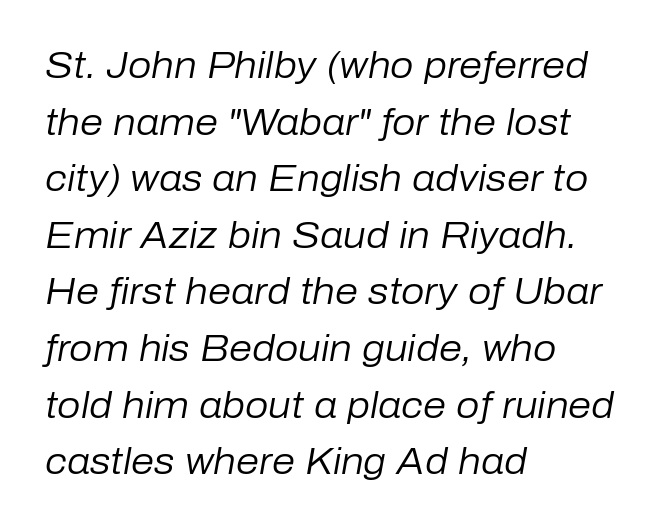
{"italic": "yes", "lean": "right", "slant_degrees": 10, "bold": "no", "weight": "regular", "width": "normal", "stroke_contrast": "low", "x_height": "medium", "monospaced": "no", "underline": "no", "align": "left", "line_spacing": "normal", "line_spacing_ratio": 1.53, "letter_spacing": "normal", "letter_spacing_em": 0.0, "glyph_px": 37}
